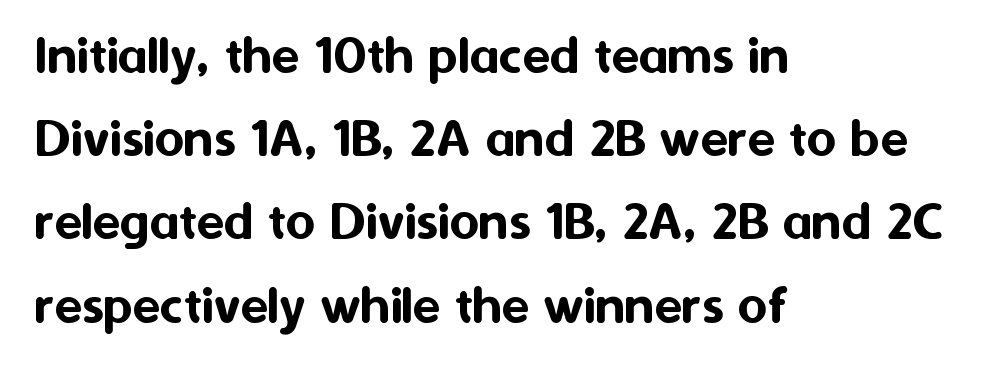
The image shows 57 px sans-serif type, upright; set left-aligned, normal line spacing (1.46x), normal letter spacing, not underlined; medium stroke contrast and a medium x-height.
